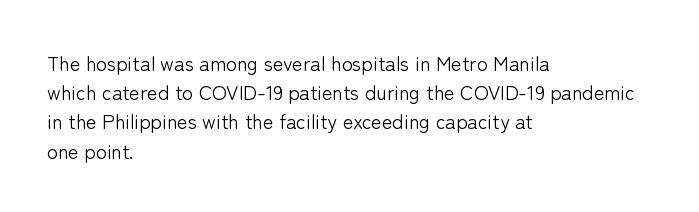
Q: Is the text bold? A: No.
Q: Is the text italic (slanted)? A: No, it is upright.
Q: Is the text underlined? A: No.
Q: How is the paragraph aligned? A: Left-aligned.
Q: Is the spacing between letters normal or unusually wide? A: Normal.
Q: Is the spacing between lines tight, normal or loose? A: Normal.
